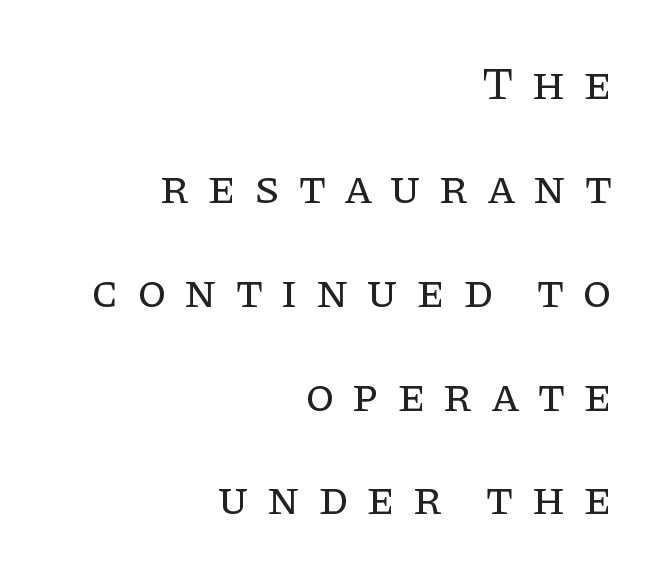
The type sits square on the baseline with zero lean. The passage shown is typed in a proportional face where columns would drift. Rows of type keep a wide berth in the vertical direction. Only glyphs here, with clear space below each row. Compared with a flush-left layout, this one pins lines to the opposite, right side. The letters are spread apart with noticeably loose tracking.
